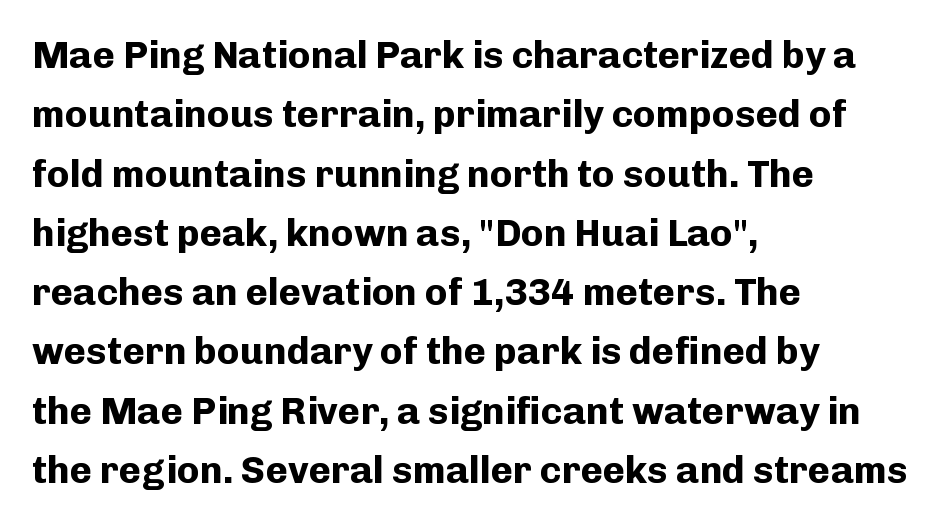
{"serif": "no", "italic": "no", "bold": "yes", "weight": "bold", "width": "normal", "stroke_contrast": "low", "x_height": "medium", "monospaced": "no", "underline": "no", "align": "left", "line_spacing": "normal", "line_spacing_ratio": 1.56, "letter_spacing": "normal", "letter_spacing_em": 0.0, "glyph_px": 38}
